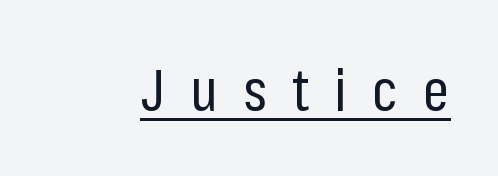
Font category for this specimen: sans-serif. Loose tracking; the words dissolve into strings of separated letters. Notice how a bar underscores the lettering throughout. You could not count columns in this text — the font is proportionally spaced. Notice how the stems are strictly vertical — no italics here.
